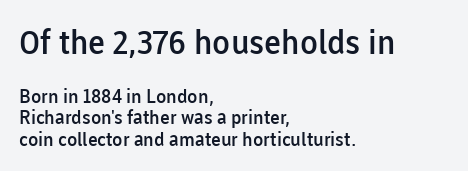
Does extra space separate the letters? No, they use regular spacing. This rendering employs a face without finishing strokes, i.e., a sans-serif. Proportional: the letters do not fall into vertical columns. If you drew a line through each stem, it would be perfectly vertical.
